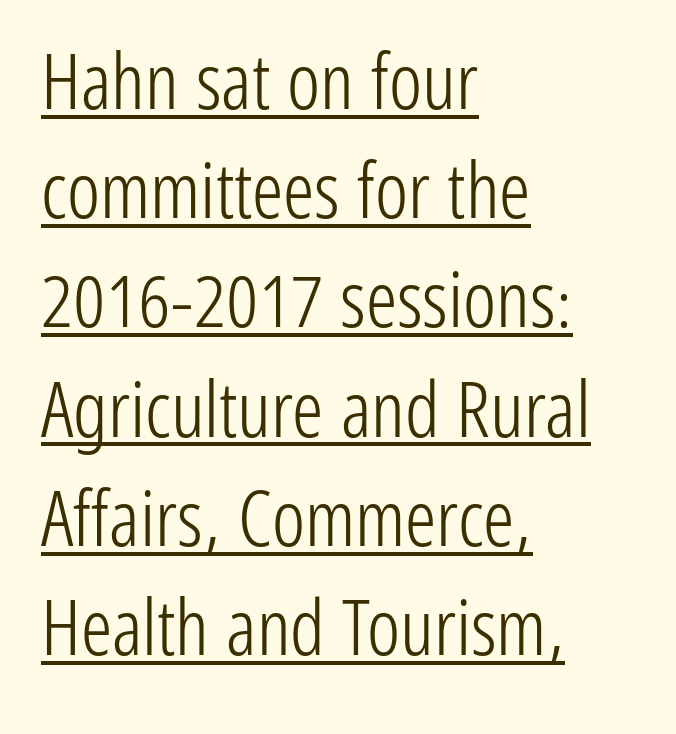
Compared with typical paragraphs, the rows here are spaced about the same. Think of a printed novel: that variable character pitch is what you see here. Decoration check: the copy is underlined. Weight: regular or lighter. The paragraph shown leans on its left margin. Short note: letters normally spaced.
